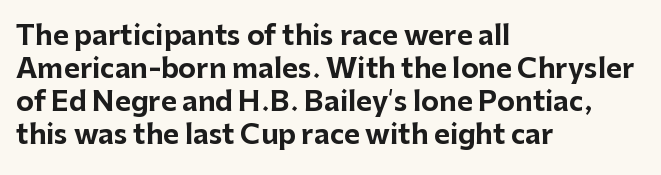
Q: Is the text bold? A: Yes.
Q: Is the text italic (slanted)? A: No, it is upright.
Q: Is the text underlined? A: No.
Q: How is the paragraph aligned? A: Left-aligned.
Q: Is the spacing between letters normal or unusually wide? A: Normal.
